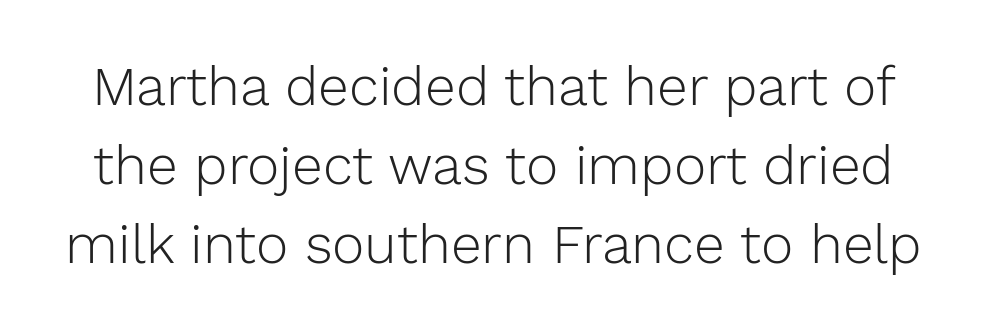
Q: Is the text bold? A: No.
Q: Is the text italic (slanted)? A: No, it is upright.
Q: Is the typeface a serif or a sans-serif typeface? A: Sans-serif.
Q: Is the text underlined? A: No.
Q: Is the spacing between letters normal or unusually wide? A: Normal.
Q: Is the spacing between lines tight, normal or loose? A: Normal.
Q: Width (condensed, normal, or wide)? A: Normal.
Q: x-height? A: Medium.
Q: Monospaced? A: No.
